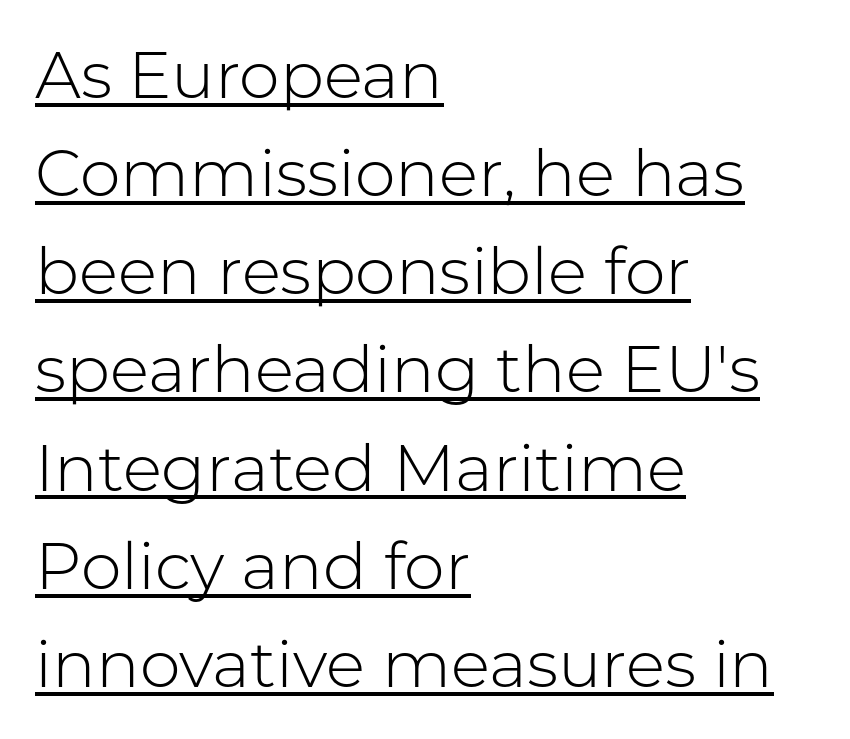
{"serif": "no", "italic": "no", "bold": "no", "weight": "light", "width": "normal", "stroke_contrast": "low", "x_height": "medium", "monospaced": "no", "underline": "yes", "align": "left", "line_spacing": "normal", "line_spacing_ratio": 1.51, "letter_spacing": "normal", "letter_spacing_em": 0.0, "glyph_px": 65}
